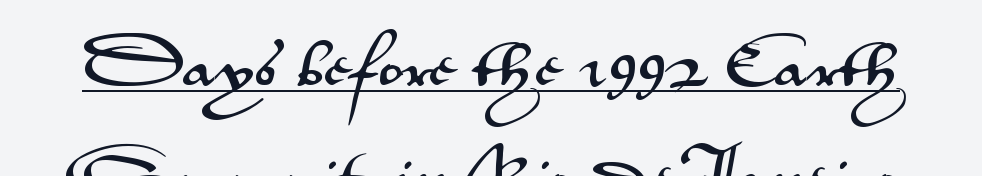
Nope, no serifs anywhere on these letters. In designer terms, the underline attribute is active on this setting. This sample uses plain, unmodified letter spacing. What's the leading like? Stretched, with rows far apart. Is this a fixed-width face? No — the glyphs have proportional, varying widths.
